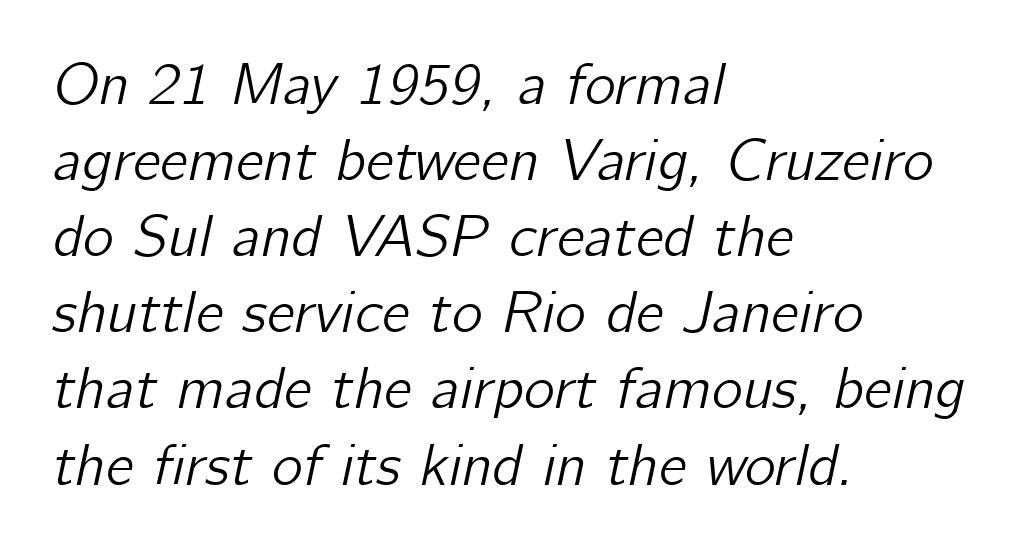
Q: Is the text italic (slanted)? A: Yes, it leans right by about 12 degrees.
Q: Is the text underlined? A: No.
Q: How is the paragraph aligned? A: Left-aligned.
Q: Is the spacing between letters normal or unusually wide? A: Normal.
Q: Is the spacing between lines tight, normal or loose? A: Normal.
Q: Width (condensed, normal, or wide)? A: Normal.
Q: Stroke contrast? A: Low.
Q: x-height? A: Medium.
Q: Monospaced? A: No.
